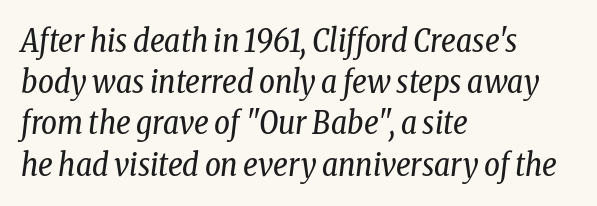
Q: Is the text bold? A: No.
Q: Is the text italic (slanted)? A: Yes, it leans right by about 8 degrees.
Q: Is the typeface a serif or a sans-serif typeface? A: Serif.
Q: Is the text underlined? A: No.
Q: How is the paragraph aligned? A: Left-aligned.
Q: Is the spacing between letters normal or unusually wide? A: Normal.
Q: Is the spacing between lines tight, normal or loose? A: Normal.
Q: Width (condensed, normal, or wide)? A: Condensed.
Q: Stroke contrast? A: Low.
Q: x-height? A: Medium.
Q: Monospaced? A: No.
